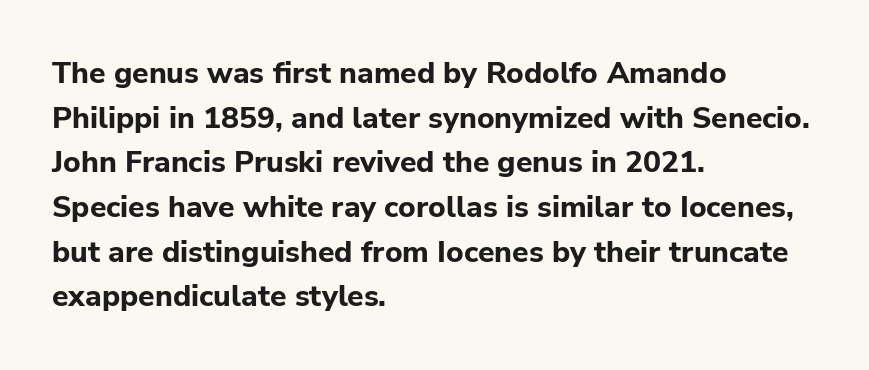
The passage shown is not underscored anywhere. In terms of weight, the rendering is a true, heavy bold. This rendering leaves character spacing at its baseline value. Character widths vary here, with narrow letters taking less room than wide ones.
